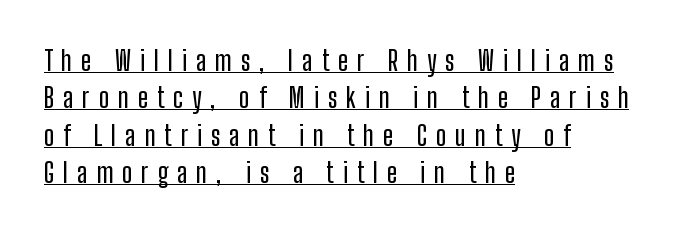
Q: Is the text italic (slanted)? A: No, it is upright.
Q: Is the text underlined? A: Yes.
Q: How is the paragraph aligned? A: Left-aligned.
Q: Is the spacing between letters normal or unusually wide? A: Unusually wide.
Q: Is the spacing between lines tight, normal or loose? A: Normal.
